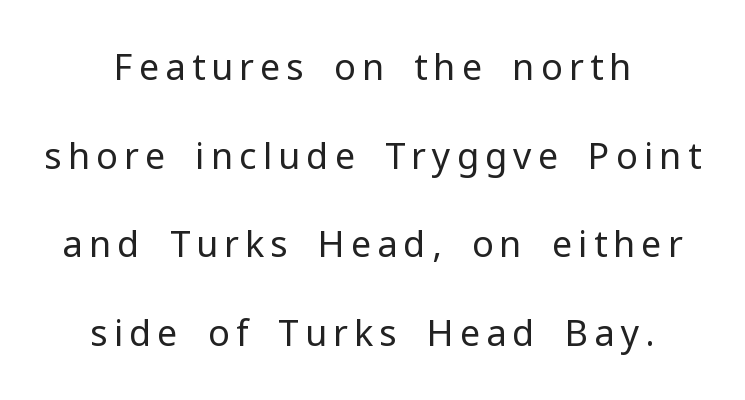
{"serif": "no", "italic": "no", "bold": "no", "weight": "regular", "width": "normal", "stroke_contrast": "low", "x_height": "medium", "monospaced": "no", "underline": "no", "align": "center", "line_spacing": "loose", "line_spacing_ratio": 2.46, "glyph_px": 36}
